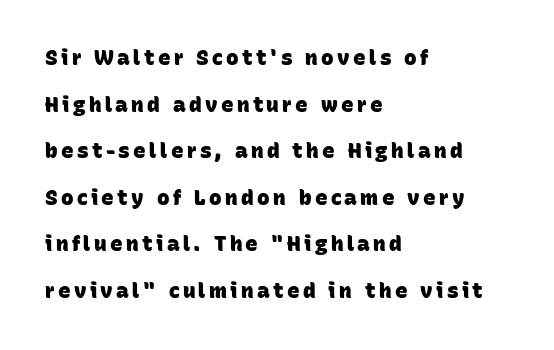
{"bold": "yes", "underline": "no", "align": "left", "line_spacing": "loose", "line_spacing_ratio": 2.22, "glyph_px": 21}
